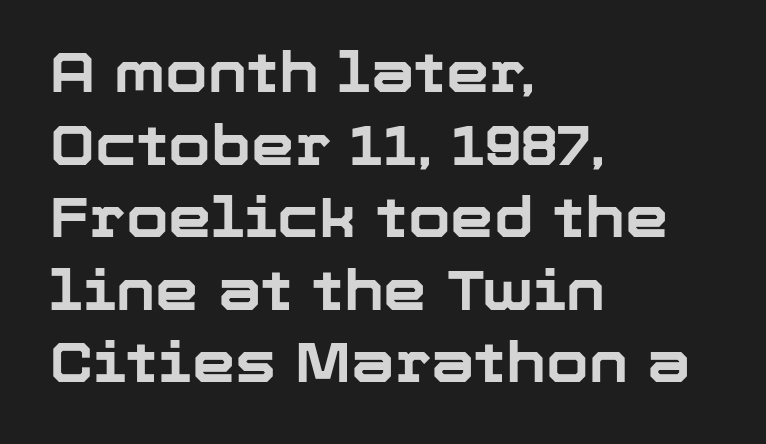
Rows of type keep a routine distance in the vertical direction. Its strokes are broad and dark, the hallmark of bold type. Note the varied advance widths — an 'i' is clearly narrower than an 'm'. Each word holds together tightly as a unit, with standard inter-letter gaps. Casual observation: everything's shoved over to the left. Grotesque or geometric, the face here clearly has no serifs.
